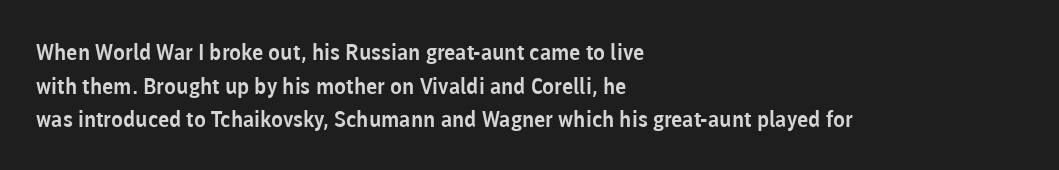
The image shows 22 px text type, upright; set left-aligned, normal line spacing (1.53x), normal letter spacing, not underlined.
